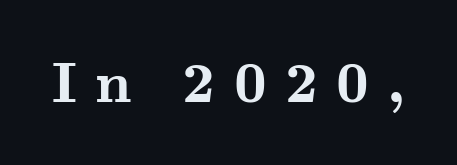
{"serif": "yes", "italic": "no", "bold": "yes", "weight": "semibold", "width": "wide", "stroke_contrast": "medium", "x_height": "small", "monospaced": "no", "underline": "no", "letter_spacing": "wide", "letter_spacing_em": 0.32, "glyph_px": 57}
